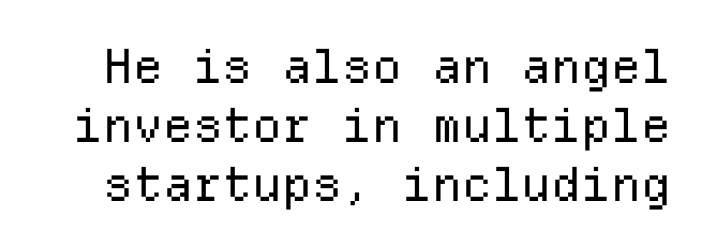
Q: Is the text bold? A: No.
Q: Is the text italic (slanted)? A: No, it is upright.
Q: Is the typeface a serif or a sans-serif typeface? A: Sans-serif.
Q: Is the text underlined? A: No.
Q: Is the spacing between letters normal or unusually wide? A: Normal.
Q: Is the spacing between lines tight, normal or loose? A: Normal.
Q: Width (condensed, normal, or wide)? A: Normal.
Q: Stroke contrast? A: Low.
Q: x-height? A: Medium.
Q: Monospaced? A: Yes.
